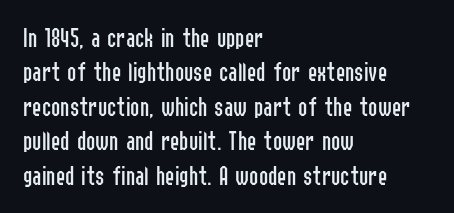
Horizontally, the lines are justified to the leading edge only. Underlining? Definitely not there. Is this a sans? Yes — the strokes have no serifs. Is this a fixed-width face? No — the glyphs have proportional, varying widths. Designer's note — italics off, roman on.
